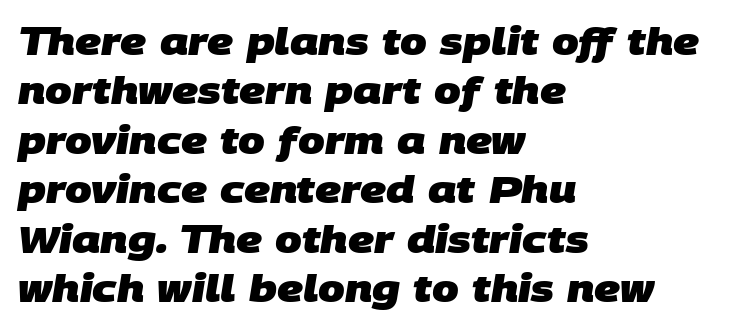
Notice how descenders clear the ascenders below comfortably — that's standard leading. Think of a printed novel: that variable character pitch is what you see here. Characters follow at the spacing the type designer built in. Left-aligned paragraph, ragged on the right. Rule under the text: the space is simply empty. The face used here is a sans, in the tradition of grotesques and geometrics.
